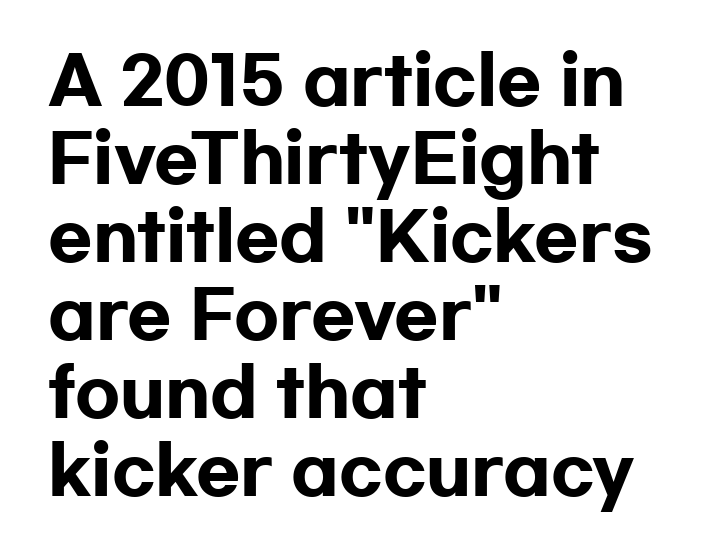
Casual observation: everything's shoved over to the left. Examine the stroke ends and you'll find no serifs. No word sits above an underline. This sample has the flowing, uneven cadence of proportional lettering. The gaps between neighbouring characters are ordinary and unremarkable. Rendered with straight, roman letterforms.
